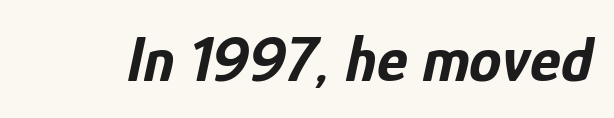
The axis of the letterforms is tilted away from vertical. Honestly, the letter spacing is just normal — you wouldn't notice it. The area under the type is left untouched. The font is running at its bold setting.
